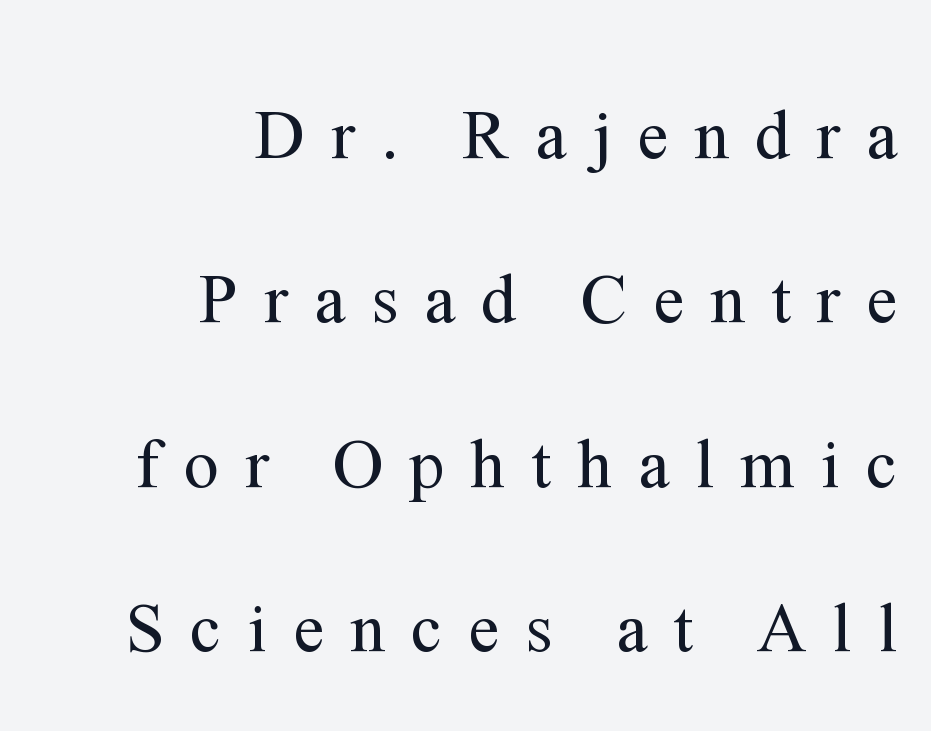
Q: Is the text bold? A: No.
Q: Is the text italic (slanted)? A: No, it is upright.
Q: Is the typeface a serif or a sans-serif typeface? A: Serif.
Q: Is the text underlined? A: No.
Q: How is the paragraph aligned? A: Right-aligned.
Q: Is the spacing between letters normal or unusually wide? A: Unusually wide.
Q: Is the spacing between lines tight, normal or loose? A: Loose.
Q: Width (condensed, normal, or wide)? A: Normal.
Q: Stroke contrast? A: Medium.
Q: x-height? A: Medium.
Q: Monospaced? A: No.
